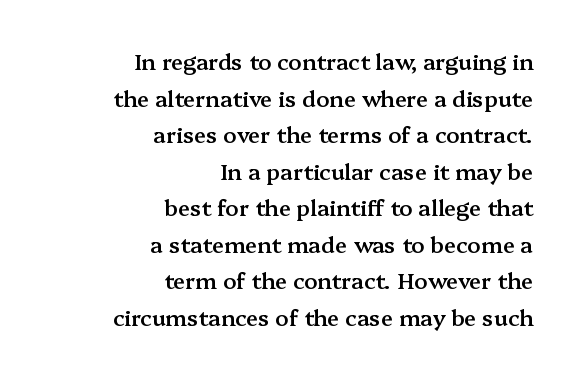
{"italic": "no", "bold": "semi", "underline": "no", "align": "right", "line_spacing": "normal", "line_spacing_ratio": 1.66, "letter_spacing": "normal", "letter_spacing_em": 0.0, "glyph_px": 22}
